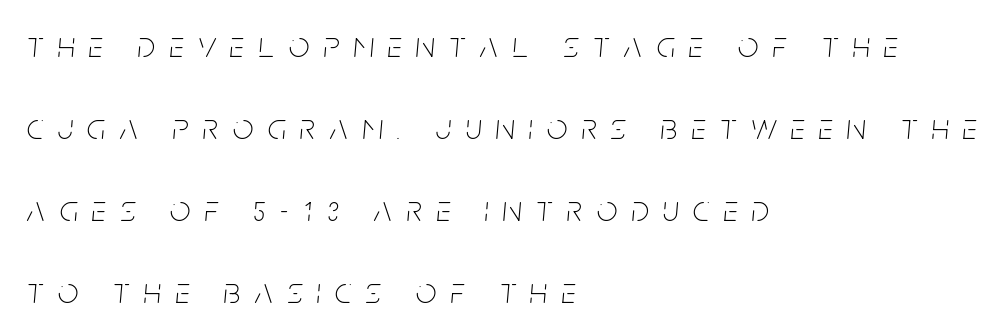
Q: Is the text bold? A: No.
Q: Is the text italic (slanted)? A: Yes, it leans right by about 5 degrees.
Q: Is the text underlined? A: No.
Q: How is the paragraph aligned? A: Left-aligned.
Q: Is the spacing between letters normal or unusually wide? A: Unusually wide.
Q: Is the spacing between lines tight, normal or loose? A: Loose.
Q: Width (condensed, normal, or wide)? A: Condensed.
Q: Stroke contrast? A: Low.
Q: x-height? A: Large.
Q: Monospaced? A: No.
